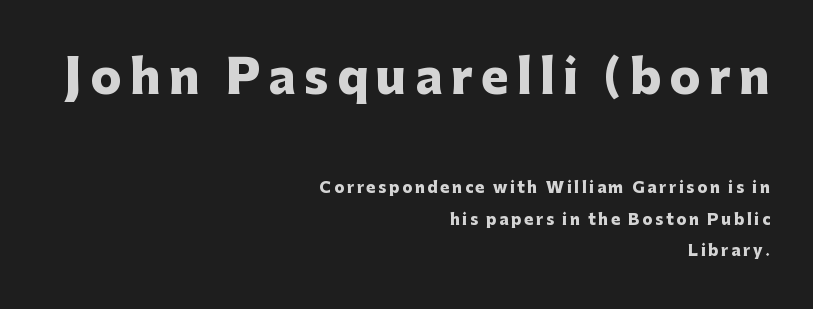
{"serif": "no", "italic": "no", "bold": "yes", "weight": "heavy", "width": "normal", "stroke_contrast": "low", "x_height": "medium", "monospaced": "no", "underline": "no", "align": "right", "line_spacing": "loose", "line_spacing_ratio": 2.1, "larger_block": "first", "size_ratio": 3.07, "glyph_px": 46}
